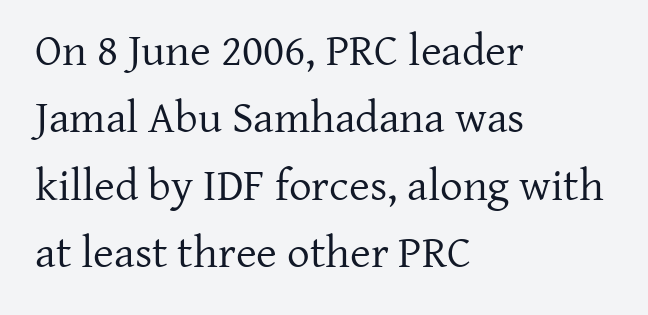
{"serif": "yes", "italic": "no", "bold": "no", "weight": "regular", "width": "normal", "stroke_contrast": "low", "x_height": "medium", "monospaced": "no", "underline": "no", "align": "left", "line_spacing": "normal", "line_spacing_ratio": 1.5, "letter_spacing": "normal", "letter_spacing_em": 0.0, "glyph_px": 45}
